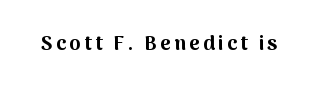
Q: Is the text bold? A: Yes.
Q: Is the text italic (slanted)? A: No, it is upright.
Q: Is the text underlined? A: No.
